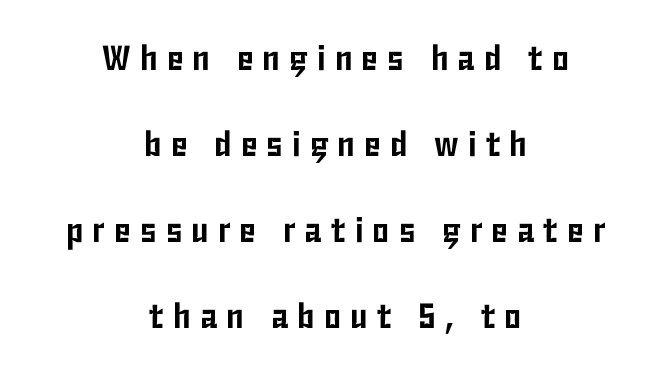
{"serif": "no", "italic": "no", "width": "condensed", "stroke_contrast": "low", "x_height": "medium", "monospaced": "no", "underline": "no", "align": "center", "line_spacing": "loose", "line_spacing_ratio": 2.46, "letter_spacing": "wide", "letter_spacing_em": 0.26, "glyph_px": 35}
